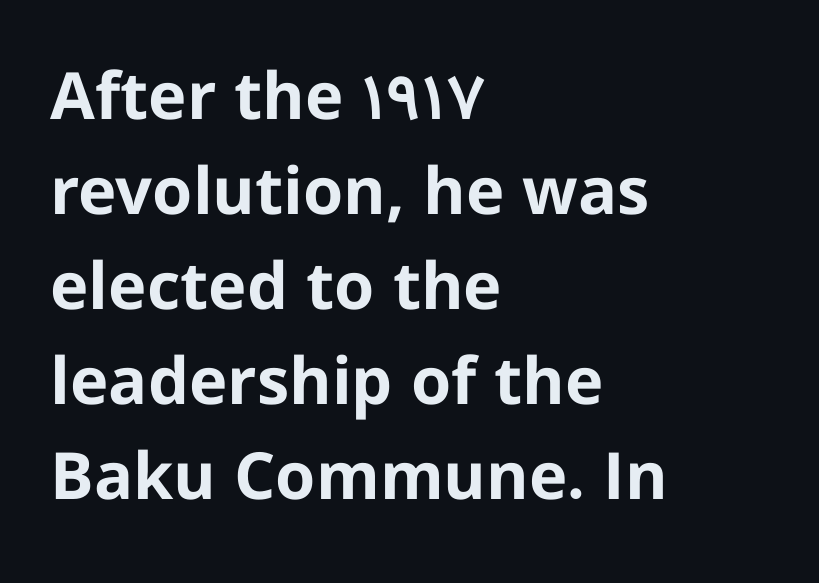
The image shows 65 px bold sans-serif type, upright; set left-aligned, normal line spacing (1.46x), normal letter spacing, not underlined; low stroke contrast and a medium x-height.
